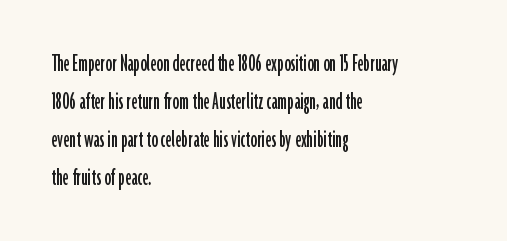
{"italic": "no", "underline": "no", "align": "left", "line_spacing": "normal", "line_spacing_ratio": 1.46, "letter_spacing": "normal", "letter_spacing_em": 0.0, "glyph_px": 26}
